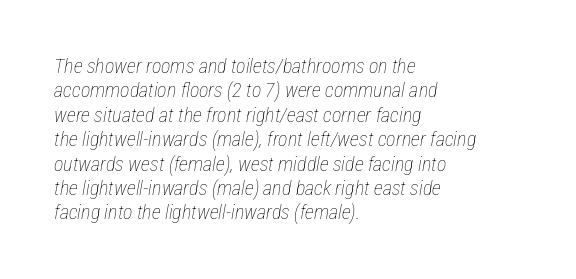
Q: Is the text bold? A: No.
Q: Is the text italic (slanted)? A: Yes, it leans right by about 12 degrees.
Q: Is the text underlined? A: No.
Q: How is the paragraph aligned? A: Left-aligned.
Q: Is the spacing between letters normal or unusually wide? A: Normal.
